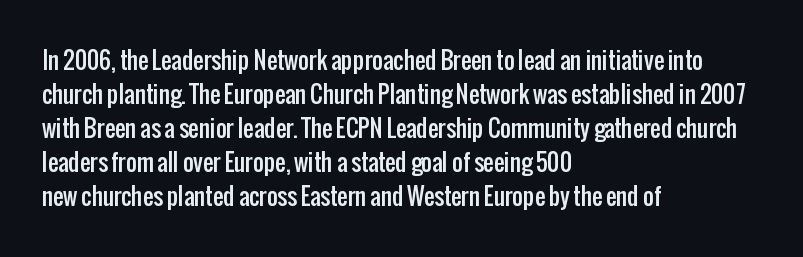
{"italic": "no", "underline": "no", "align": "left", "line_spacing": "normal", "line_spacing_ratio": 1.48, "letter_spacing": "normal", "letter_spacing_em": 0.0, "glyph_px": 23}
